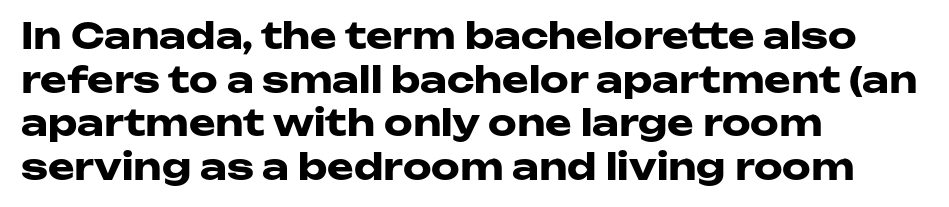
{"serif": "no", "italic": "no", "bold": "yes", "weight": "heavy", "width": "wide", "stroke_contrast": "low", "x_height": "medium", "monospaced": "no", "underline": "no", "align": "left", "line_spacing_ratio": 1.21, "letter_spacing": "normal", "letter_spacing_em": 0.0, "glyph_px": 36}
